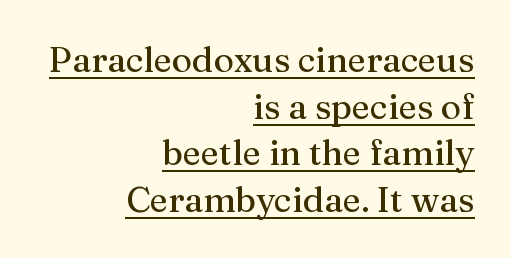
Q: Is the text italic (slanted)? A: No, it is upright.
Q: Is the typeface a serif or a sans-serif typeface? A: Serif.
Q: Is the text underlined? A: Yes.
Q: How is the paragraph aligned? A: Right-aligned.
Q: Is the spacing between letters normal or unusually wide? A: Normal.
Q: Is the spacing between lines tight, normal or loose? A: Normal.
Q: Width (condensed, normal, or wide)? A: Normal.
Q: Stroke contrast? A: Medium.
Q: x-height? A: Medium.
Q: Monospaced? A: No.
